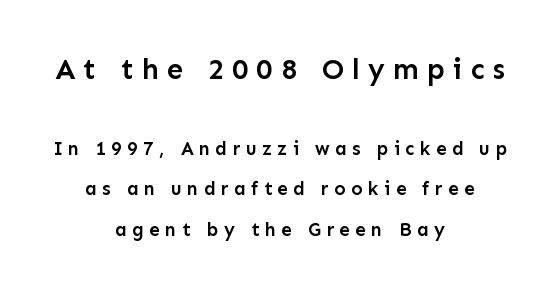
The image shows 29 px semibold sans-serif type, upright; set centered, loose line spacing (2.15x), unusually wide letter spacing (+0.28 em), not underlined; the first (top) block is 1.53x larger; low stroke contrast and a medium x-height.
